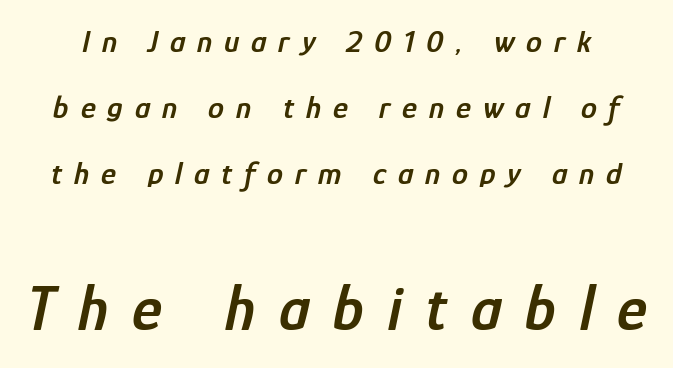
{"italic": "yes", "lean": "right", "slant_degrees": 12, "bold": "semi", "weight": "semibold", "width": "condensed", "stroke_contrast": "low", "x_height": "medium", "monospaced": "no", "underline": "no", "line_spacing": "loose", "line_spacing_ratio": 2.06, "letter_spacing": "wide", "letter_spacing_em": 0.37, "larger_block": "second", "size_ratio": 2.0, "glyph_px": 64}
